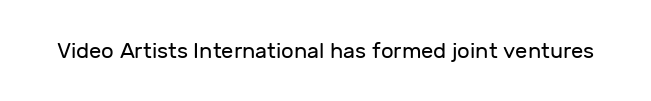
{"italic": "no", "bold": "no", "underline": "no", "letter_spacing": "normal", "letter_spacing_em": 0.0, "glyph_px": 22}
